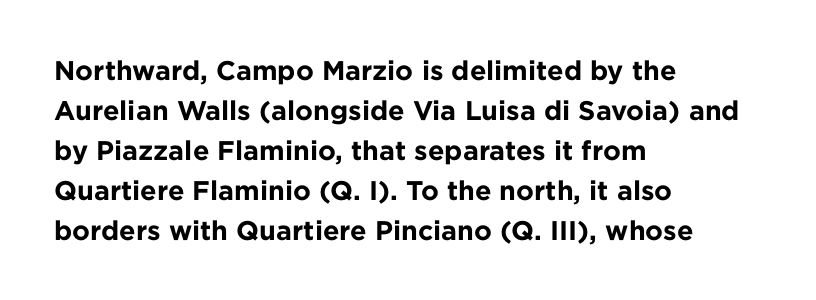
Q: Is the text bold? A: Yes.
Q: Is the text italic (slanted)? A: No, it is upright.
Q: Is the text underlined? A: No.
Q: How is the paragraph aligned? A: Left-aligned.
Q: Is the spacing between letters normal or unusually wide? A: Normal.
Q: Is the spacing between lines tight, normal or loose? A: Normal.
